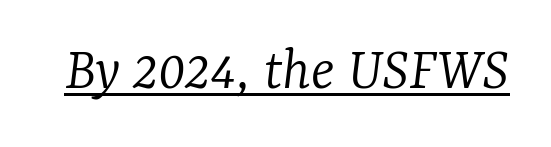
{"serif": "yes", "italic": "yes", "lean": "right", "slant_degrees": 7, "bold": "no", "weight": "light", "width": "normal", "stroke_contrast": "low", "x_height": "medium", "monospaced": "no", "underline": "yes", "letter_spacing": "normal", "letter_spacing_em": 0.0, "glyph_px": 62}
